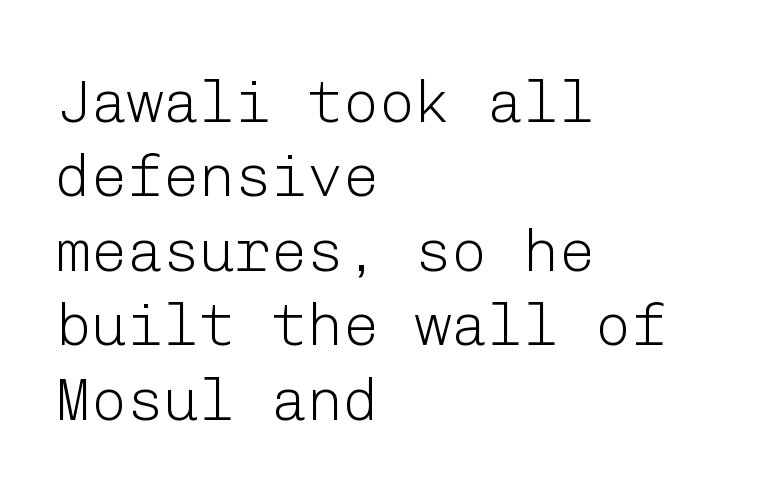
The image shows 60 px light sans-serif type, upright; set left-aligned, line spacing 1.24x, normal letter spacing, not underlined; low stroke contrast and a medium x-height.
